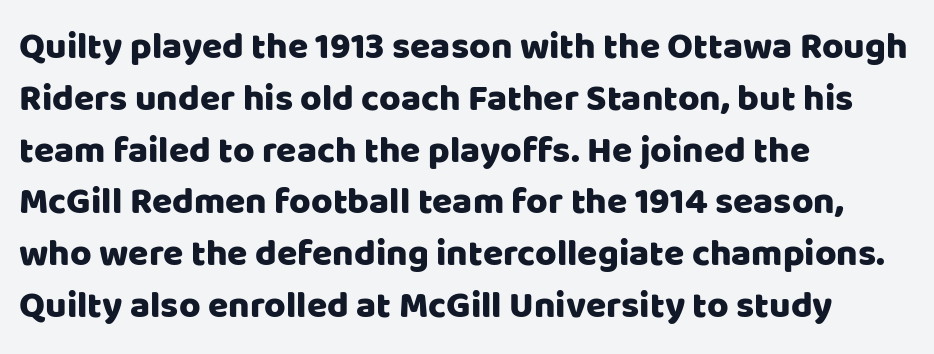
{"serif": "no", "italic": "no", "width": "normal", "stroke_contrast": "low", "x_height": "large", "monospaced": "no", "underline": "no", "align": "left", "line_spacing": "normal", "line_spacing_ratio": 1.4, "letter_spacing": "normal", "letter_spacing_em": 0.0, "glyph_px": 37}
